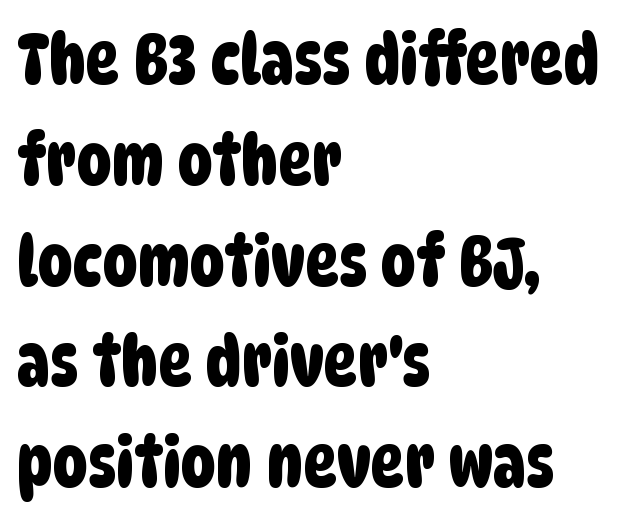
Q: Is the typeface a serif or a sans-serif typeface? A: Sans-serif.
Q: Is the text underlined? A: No.
Q: How is the paragraph aligned? A: Left-aligned.
Q: Is the spacing between letters normal or unusually wide? A: Normal.
Q: Is the spacing between lines tight, normal or loose? A: Normal.
Q: Width (condensed, normal, or wide)? A: Condensed.
Q: Stroke contrast? A: Low.
Q: x-height? A: Large.
Q: Monospaced? A: No.
